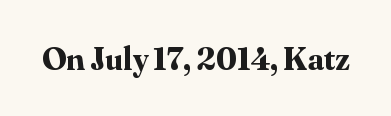
Letter spacing: default. Does the weight exceed regular? Yes, all the way to bold. Spacing verdict: proportional, widths tailored to each character. Lines of text with bare space underneath.
